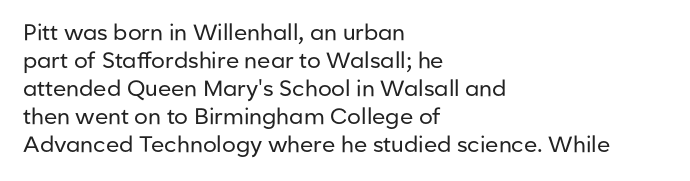
{"italic": "no", "bold": "no", "underline": "no", "align": "left", "line_spacing": "normal", "line_spacing_ratio": 1.27, "letter_spacing": "normal", "letter_spacing_em": 0.0, "glyph_px": 22}
